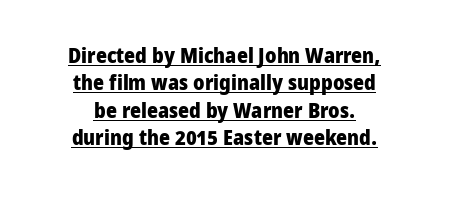
{"italic": "no", "bold": "yes", "underline": "yes", "align": "center", "line_spacing": "normal", "line_spacing_ratio": 1.3, "letter_spacing": "normal", "letter_spacing_em": 0.0, "glyph_px": 21}
